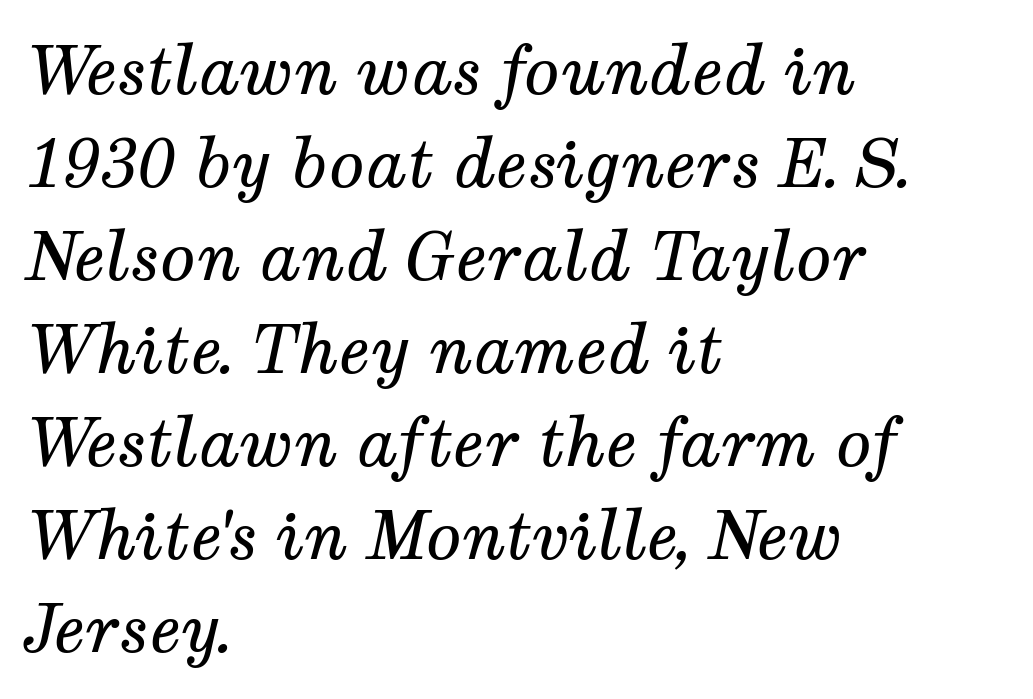
The face used here is proportionally spaced, like ordinary book or web type. Summary of vertical rhythm: regular, with standard interline spacing. A serif font was chosen for this passage. Teacher's note: observe the even left margin — that is flush-left alignment. Bold? No — there's no thickening of the strokes.
